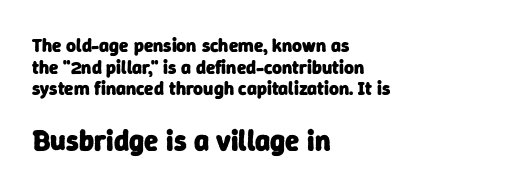
Q: Is the text bold? A: Yes.
Q: Is the typeface a serif or a sans-serif typeface? A: Sans-serif.
Q: Is the text underlined? A: No.
Q: How is the paragraph aligned? A: Left-aligned.
Q: Is the spacing between letters normal or unusually wide? A: Normal.
Q: Is the spacing between lines tight, normal or loose? A: Tight.
Q: Which block of text is set in a larger size, the first (top) or the second (bottom)? A: The second (bottom) one.
Q: Width (condensed, normal, or wide)? A: Normal.
Q: Stroke contrast? A: Low.
Q: x-height? A: Medium.
Q: Monospaced? A: No.
